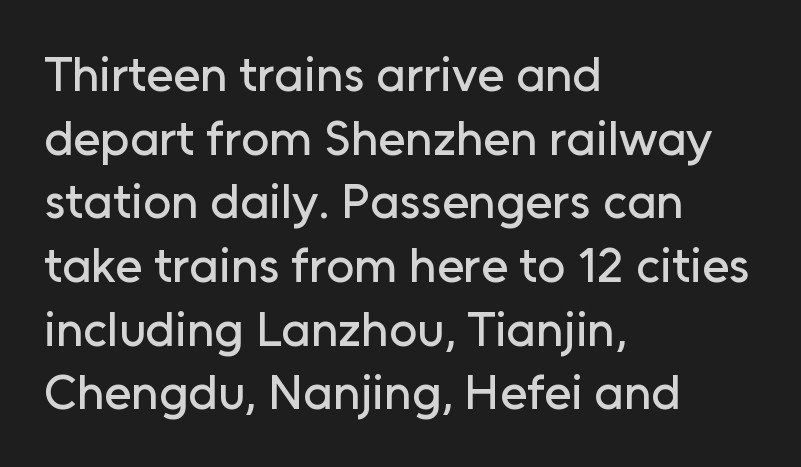
The image shows 49 px sans-serif type, upright; set left-aligned, normal line spacing (1.3x), normal letter spacing, not underlined; low stroke contrast and a medium x-height.
